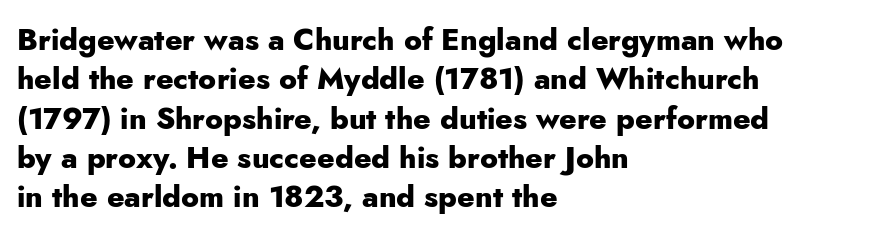
Clear beneath every line of the passage. Notice how the passage keeps a crisp vertical edge on the left only. Is the type bold? Yes — the strokes are clearly thick and heavy. These lines are composed in type without serifs.
